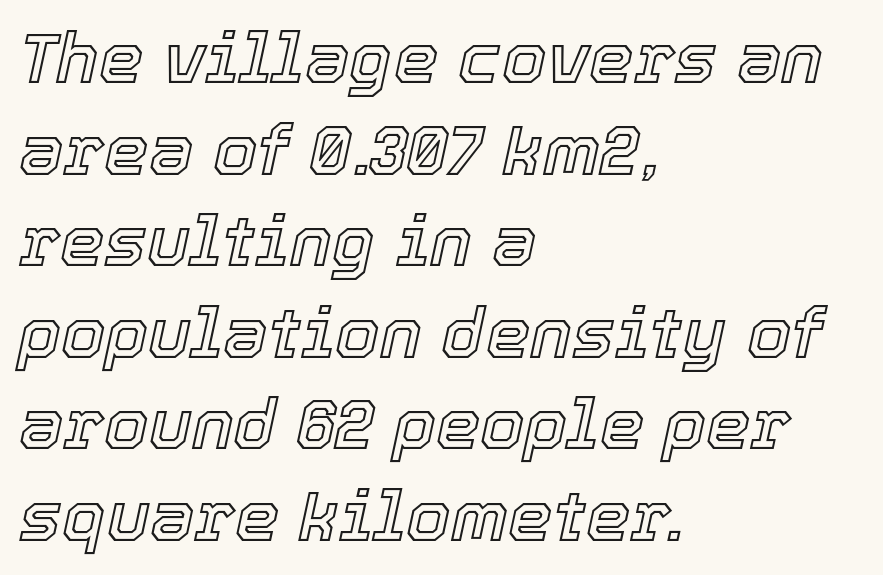
{"italic": "yes", "lean": "right", "slant_degrees": 12, "width": "normal", "x_height": "medium", "monospaced": "no", "underline": "no", "align": "left", "line_spacing": "normal", "line_spacing_ratio": 1.29, "letter_spacing": "normal", "letter_spacing_em": 0.0, "glyph_px": 71}
